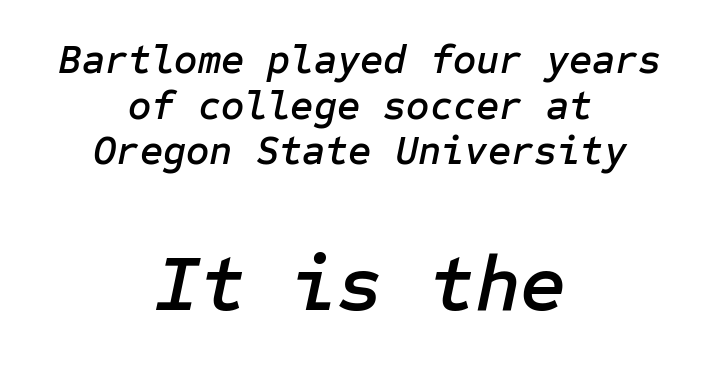
{"italic": "yes", "lean": "right", "slant_degrees": 12, "width": "normal", "stroke_contrast": "low", "x_height": "medium", "underline": "no", "align": "center", "line_spacing": "tight", "line_spacing_ratio": 1.14, "letter_spacing": "normal", "letter_spacing_em": 0.0, "larger_block": "second", "size_ratio": 1.98, "glyph_px": 79}
